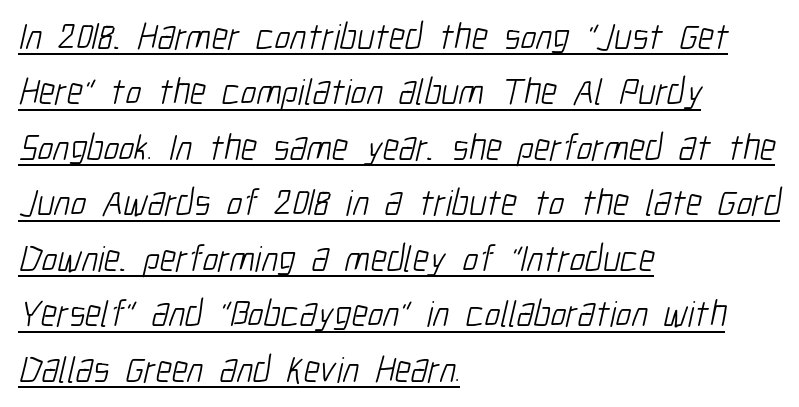
{"serif": "no", "bold": "no", "weight": "light", "width": "condensed", "stroke_contrast": "low", "x_height": "medium", "monospaced": "no", "underline": "yes", "align": "left", "line_spacing": "normal", "line_spacing_ratio": 1.5, "letter_spacing": "normal", "letter_spacing_em": 0.0, "glyph_px": 37}
